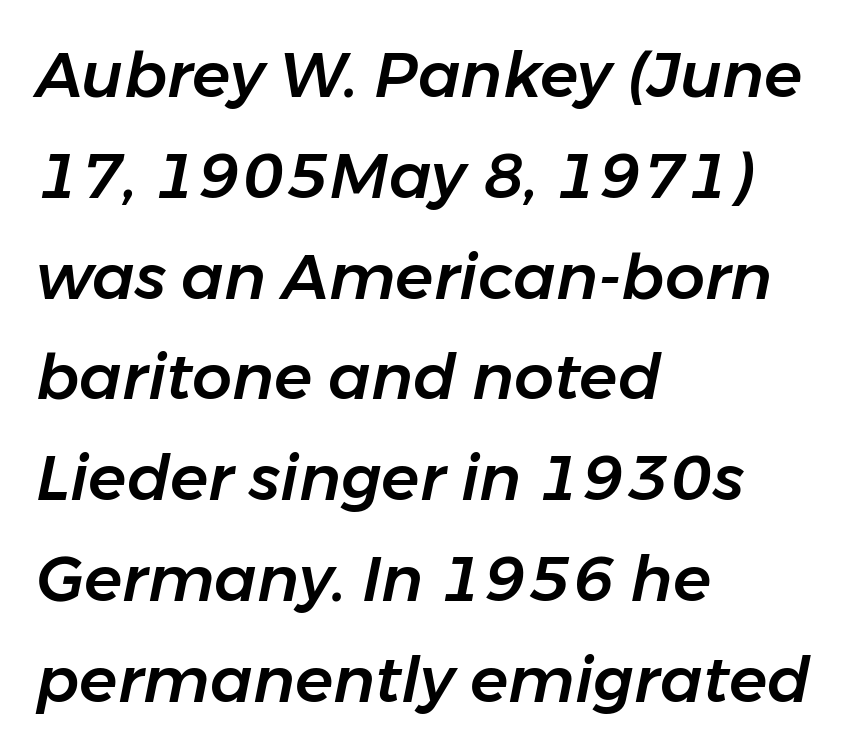
Q: Is the text italic (slanted)? A: Yes, it leans right by about 11 degrees.
Q: Is the text underlined? A: No.
Q: How is the paragraph aligned? A: Left-aligned.
Q: Is the spacing between letters normal or unusually wide? A: Normal.
Q: Is the spacing between lines tight, normal or loose? A: Normal.
Q: Width (condensed, normal, or wide)? A: Normal.
Q: Stroke contrast? A: Low.
Q: x-height? A: Medium.
Q: Monospaced? A: No.
